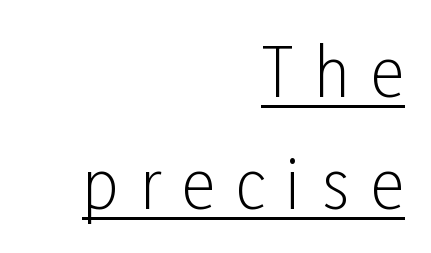
Q: Is the text bold? A: No.
Q: Is the text italic (slanted)? A: No, it is upright.
Q: Is the typeface a serif or a sans-serif typeface? A: Sans-serif.
Q: Is the text underlined? A: Yes.
Q: How is the paragraph aligned? A: Right-aligned.
Q: Is the spacing between letters normal or unusually wide? A: Unusually wide.
Q: Is the spacing between lines tight, normal or loose? A: Normal.
Q: Width (condensed, normal, or wide)? A: Condensed.
Q: Stroke contrast? A: Low.
Q: x-height? A: Medium.
Q: Monospaced? A: No.
